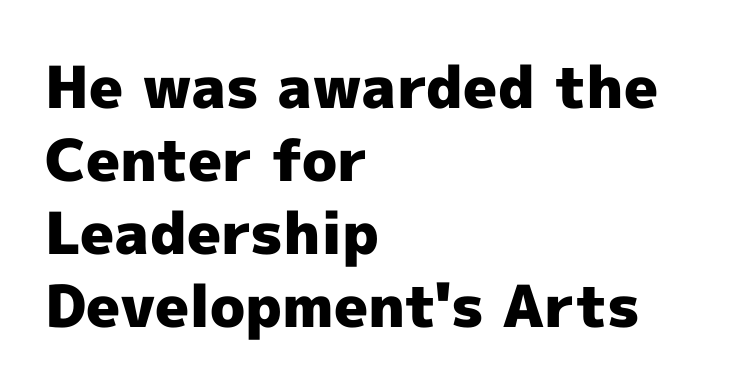
{"serif": "no", "italic": "no", "bold": "yes", "weight": "heavy", "width": "normal", "x_height": "medium", "monospaced": "no", "underline": "no", "align": "left", "line_spacing": "normal", "line_spacing_ratio": 1.26, "letter_spacing": "normal", "letter_spacing_em": 0.0, "glyph_px": 58}
